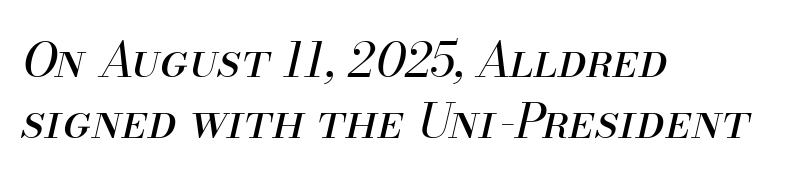
This sample has the flowing, uneven cadence of proportional lettering. Compared with ordinary roman type, these characters are visibly tilted. The strip under each line holds only bare page. In terms of leading, this rendering sits right in the middle.
